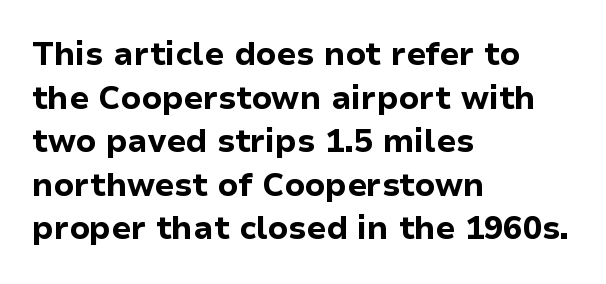
Q: Is the text bold? A: Yes.
Q: Is the text italic (slanted)? A: No, it is upright.
Q: Is the typeface a serif or a sans-serif typeface? A: Sans-serif.
Q: Is the text underlined? A: No.
Q: How is the paragraph aligned? A: Left-aligned.
Q: Is the spacing between letters normal or unusually wide? A: Normal.
Q: Is the spacing between lines tight, normal or loose? A: Normal.
Q: Width (condensed, normal, or wide)? A: Normal.
Q: Stroke contrast? A: Low.
Q: x-height? A: Medium.
Q: Monospaced? A: No.
